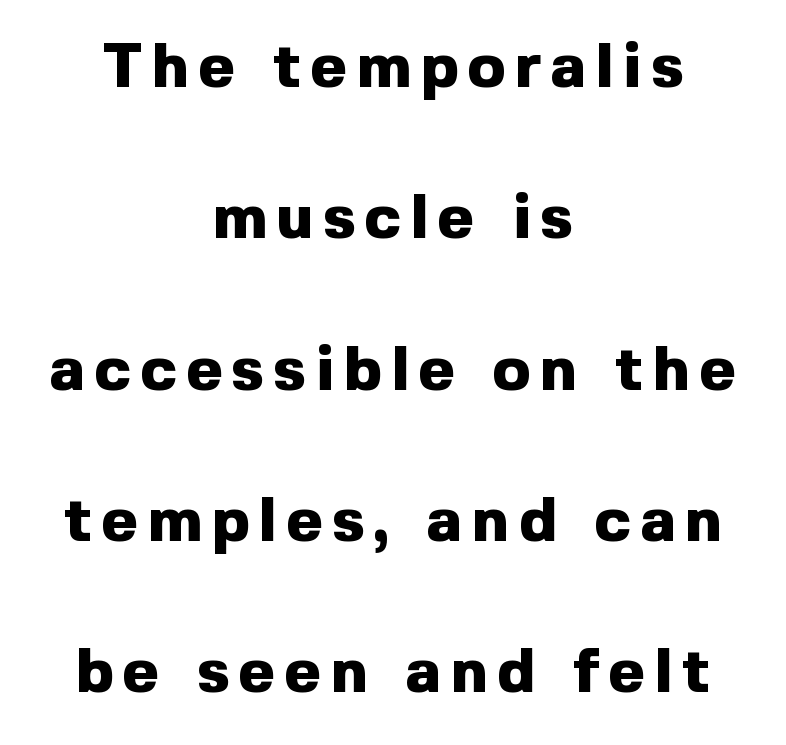
{"serif": "no", "italic": "no", "bold": "yes", "weight": "heavy", "width": "normal", "x_height": "medium", "monospaced": "no", "underline": "no", "align": "center", "line_spacing": "loose", "line_spacing_ratio": 2.44, "glyph_px": 62}
